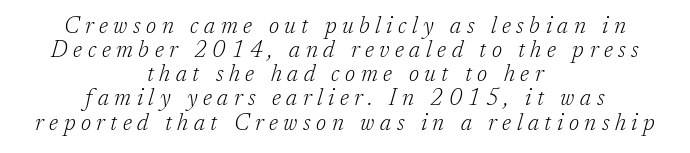
{"italic": "yes", "lean": "right", "slant_degrees": 17, "bold": "no", "underline": "no", "align": "center", "line_spacing": "tight", "line_spacing_ratio": 1.05, "letter_spacing": "wide", "letter_spacing_em": 0.24, "glyph_px": 23}
